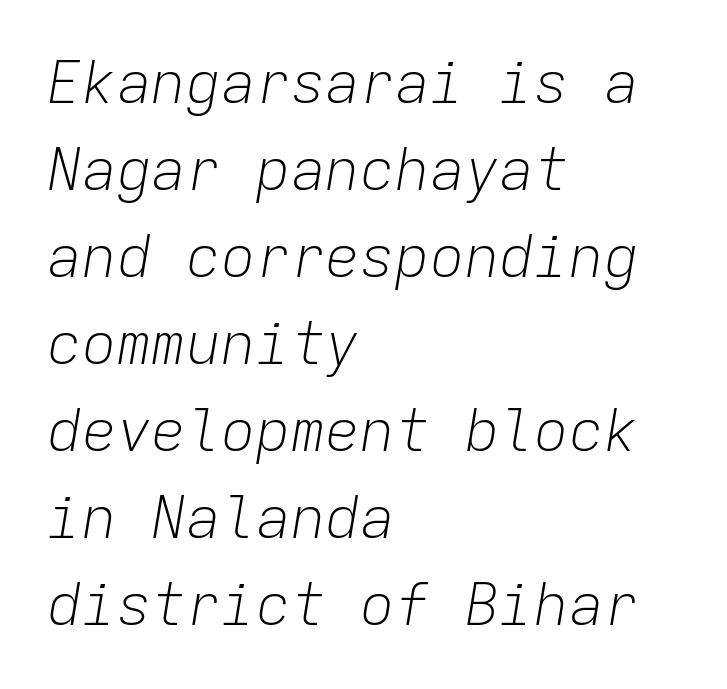
The image shows 58 px light type, italic (leaning right), monospaced; set left-aligned, normal line spacing (1.5x), normal letter spacing, not underlined; low stroke contrast and a medium x-height.
